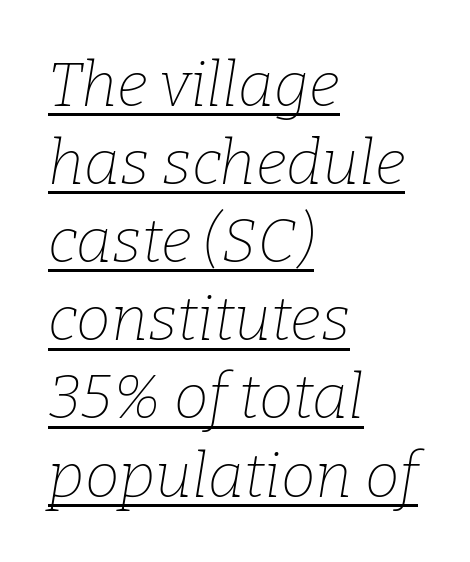
The image shows 62 px thin serif type, italic (leaning right); set left-aligned, normal line spacing (1.26x), normal letter spacing, underlined; low stroke contrast and a medium x-height.
